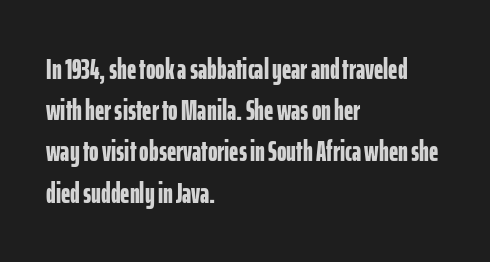
{"serif": "no", "italic": "no", "bold": "yes", "weight": "bold", "width": "condensed", "stroke_contrast": "low", "x_height": "medium", "monospaced": "no", "underline": "no", "align": "left", "line_spacing": "normal", "line_spacing_ratio": 1.42, "letter_spacing": "normal", "letter_spacing_em": 0.0, "glyph_px": 29}
